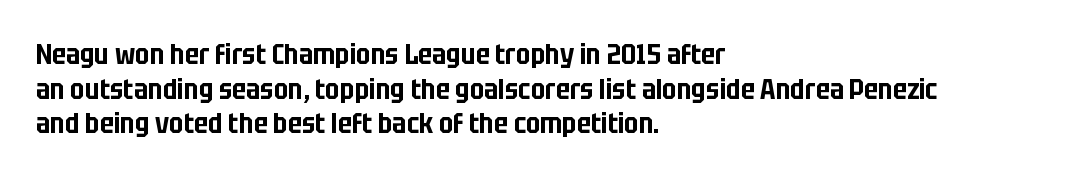
In CSS terms this would be text-align: left. A sans-serif font was chosen for this passage. Tracking here is standard; glyphs follow each other at the usual distance. You could not count columns in this text — the font is proportionally spaced. A roman cut, with each character standing at attention. Nobody drew a line under any word here.
